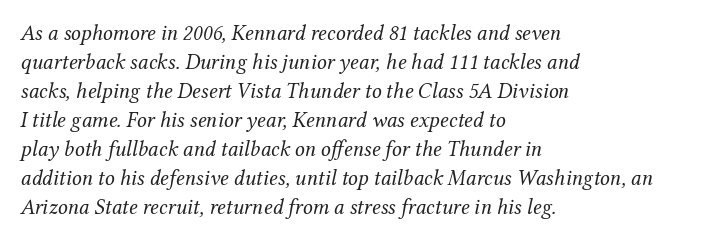
Q: Is the text bold? A: No.
Q: Is the text italic (slanted)? A: Yes, it leans right by about 12 degrees.
Q: Is the text underlined? A: No.
Q: How is the paragraph aligned? A: Left-aligned.
Q: Is the spacing between letters normal or unusually wide? A: Normal.
Q: Is the spacing between lines tight, normal or loose? A: Normal.
